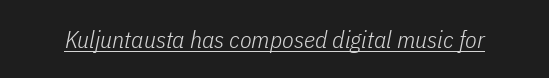
Counters stay open thanks to moderate or lighter strokes. The face used here is rendered with its standard letterfit. These characters rest on top of a visible drawn line. Style check: oblique.
